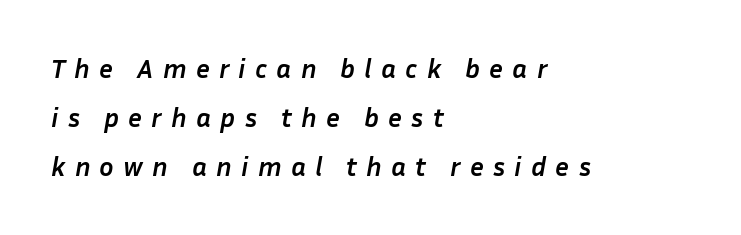
The text block is weighted toward the left margin, trailing off unevenly rightward. Look at the tracking — it's clearly loosened, letters drifting apart. In terms of weight, the rendering is a true, heavy bold. The passage shown is not underscored anywhere. A typesetter would mark this as italic.
